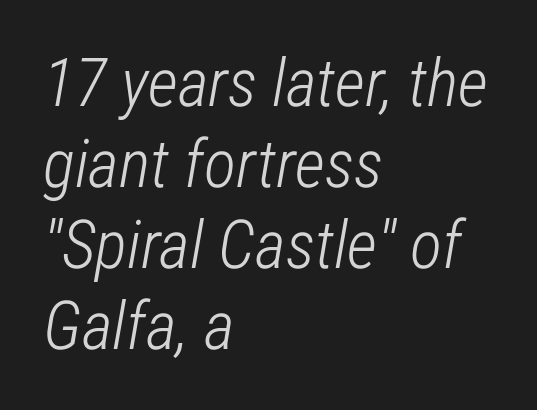
Q: Is the text bold? A: No.
Q: Is the text italic (slanted)? A: Yes, it leans right by about 12 degrees.
Q: Is the text underlined? A: No.
Q: How is the paragraph aligned? A: Left-aligned.
Q: Is the spacing between letters normal or unusually wide? A: Normal.
Q: Width (condensed, normal, or wide)? A: Condensed.
Q: Stroke contrast? A: Low.
Q: x-height? A: Medium.
Q: Monospaced? A: No.
